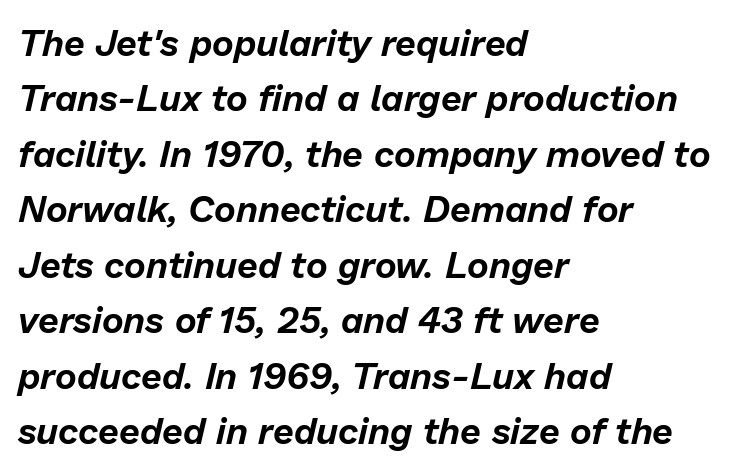
{"italic": "yes", "lean": "right", "slant_degrees": 13, "width": "normal", "stroke_contrast": "low", "x_height": "medium", "monospaced": "no", "underline": "no", "align": "left", "line_spacing": "normal", "line_spacing_ratio": 1.5, "letter_spacing": "normal", "letter_spacing_em": 0.0, "glyph_px": 37}
